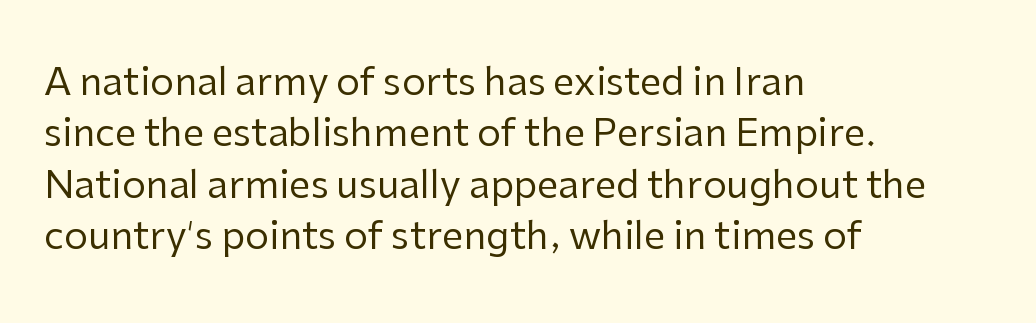
Q: Is the text bold? A: No.
Q: Is the text italic (slanted)? A: No, it is upright.
Q: Is the typeface a serif or a sans-serif typeface? A: Sans-serif.
Q: Is the text underlined? A: No.
Q: How is the paragraph aligned? A: Left-aligned.
Q: Is the spacing between letters normal or unusually wide? A: Normal.
Q: Is the spacing between lines tight, normal or loose? A: Normal.
Q: Width (condensed, normal, or wide)? A: Normal.
Q: Stroke contrast? A: Low.
Q: x-height? A: Medium.
Q: Monospaced? A: No.
